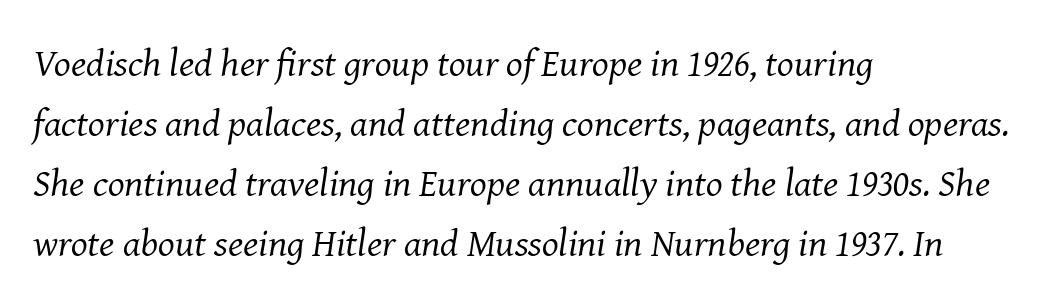
{"serif": "yes", "italic": "yes", "lean": "right", "slant_degrees": 8, "bold": "no", "weight": "regular", "width": "normal", "stroke_contrast": "medium", "x_height": "medium", "monospaced": "no", "underline": "no", "align": "left", "line_spacing": "normal", "line_spacing_ratio": 1.54, "letter_spacing": "normal", "letter_spacing_em": 0.0, "glyph_px": 39}
